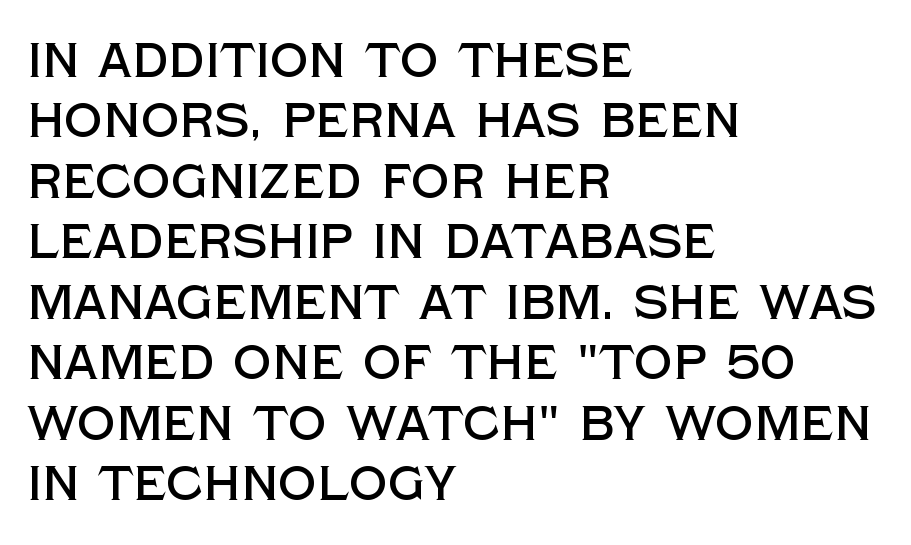
The image shows 48 px sans-serif type, upright; set left-aligned, normal line spacing (1.26x), normal letter spacing, not underlined; a large x-height.
